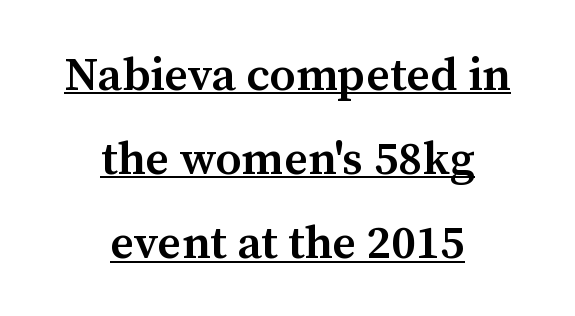
Centered paragraph, ragged on both sides. The rendering uses natural spacing where letterforms have individual widths. Nothing unusual about the tracking: characters are spaced as the font intends. Students, this is semibold: more ink than regular, less than bold. Looks like someone drew a line under every word here. Does the type have serifs? Yes, each stem ends in a small foot.
